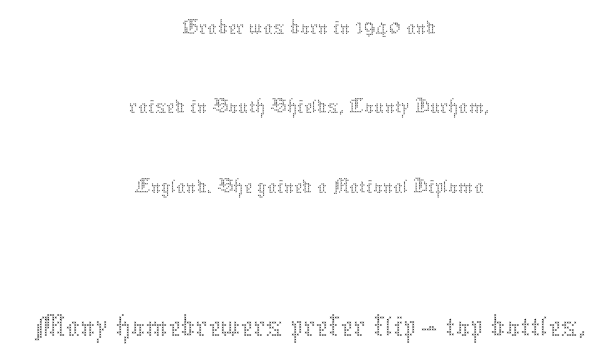
{"italic": "no", "bold": "no", "weight": "thin", "width": "normal", "stroke_contrast": "medium", "x_height": "medium", "monospaced": "no", "underline": "no", "align": "center", "line_spacing": "normal", "line_spacing_ratio": 1.69, "letter_spacing": "normal", "letter_spacing_em": 0.0, "larger_block": "second", "size_ratio": 1.49, "glyph_px": 70}
